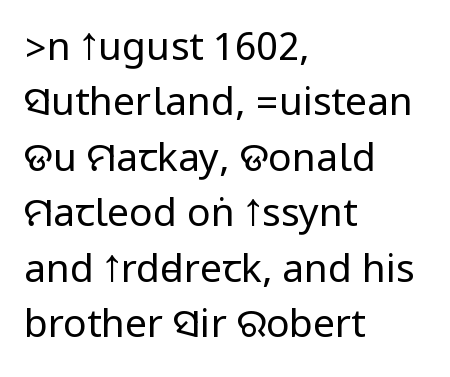
{"serif": "no", "italic": "no", "bold": "no", "weight": "regular", "width": "condensed", "stroke_contrast": "low", "underline": "no", "align": "left", "line_spacing": "normal", "line_spacing_ratio": 1.42, "letter_spacing": "normal", "letter_spacing_em": 0.0, "glyph_px": 39}
